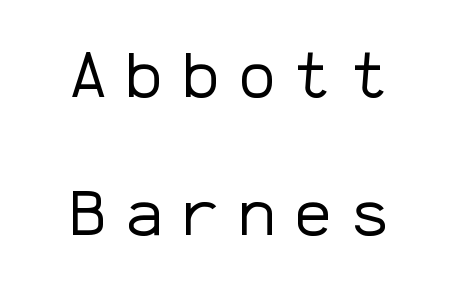
Q: Is the text bold? A: No.
Q: Is the text italic (slanted)? A: No, it is upright.
Q: Is the typeface a serif or a sans-serif typeface? A: Sans-serif.
Q: Is the text underlined? A: No.
Q: Is the spacing between letters normal or unusually wide? A: Unusually wide.
Q: Is the spacing between lines tight, normal or loose? A: Loose.
Q: Width (condensed, normal, or wide)? A: Normal.
Q: Stroke contrast? A: Low.
Q: x-height? A: Medium.
Q: Monospaced? A: Yes.
